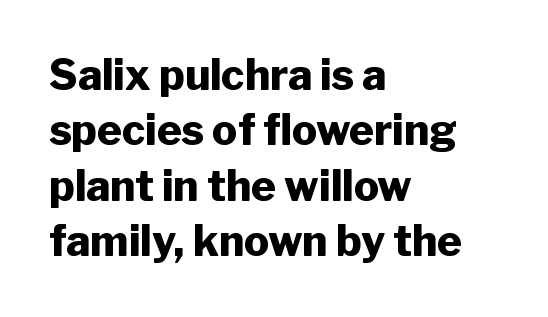
{"serif": "no", "italic": "no", "bold": "yes", "weight": "heavy", "width": "normal", "stroke_contrast": "low", "x_height": "medium", "monospaced": "no", "underline": "no", "align": "left", "line_spacing": "normal", "line_spacing_ratio": 1.32, "letter_spacing": "normal", "letter_spacing_em": 0.0, "glyph_px": 42}
